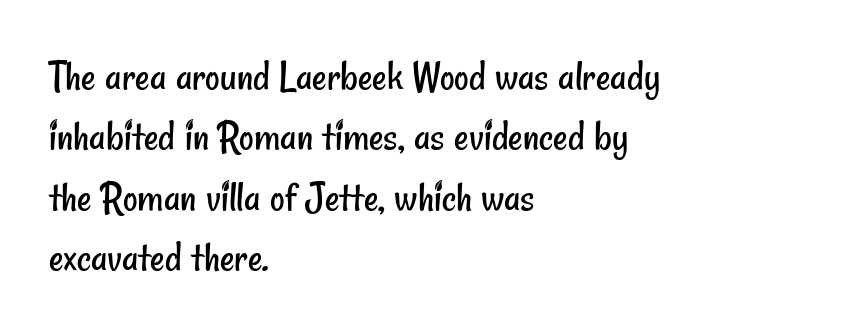
The image shows 45 px regular-weight, condensed sans-serif type; set left-aligned, normal line spacing (1.34x), normal letter spacing, not underlined; low stroke contrast and a small x-height.
